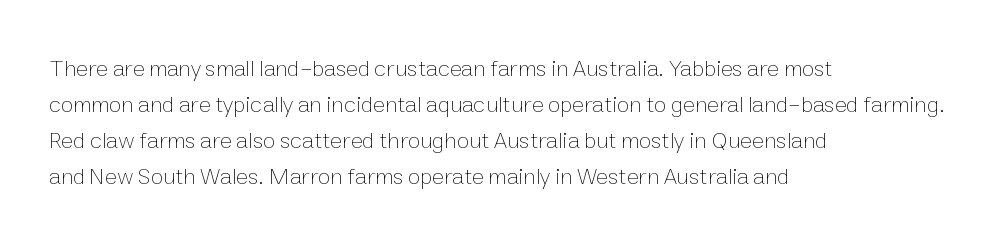
{"italic": "no", "bold": "no", "underline": "no", "align": "left", "line_spacing": "normal", "line_spacing_ratio": 1.57, "letter_spacing": "normal", "letter_spacing_em": 0.0, "glyph_px": 23}
